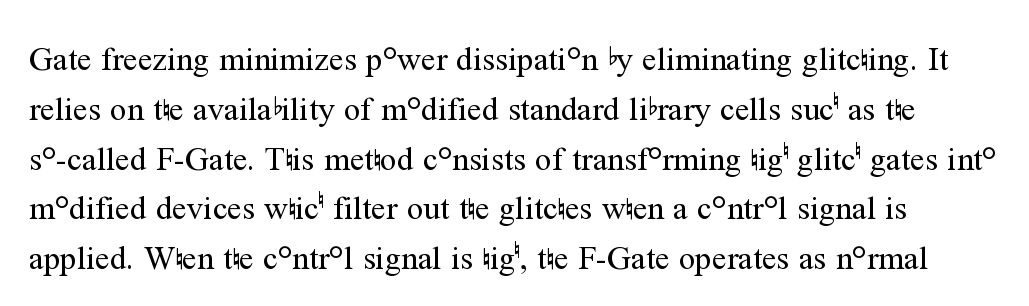
{"serif": "yes", "italic": "no", "bold": "no", "weight": "regular", "width": "normal", "stroke_contrast": "medium", "x_height": "medium", "monospaced": "no", "underline": "no", "line_spacing": "normal", "line_spacing_ratio": 1.51, "letter_spacing": "normal", "letter_spacing_em": 0.0, "glyph_px": 33}
